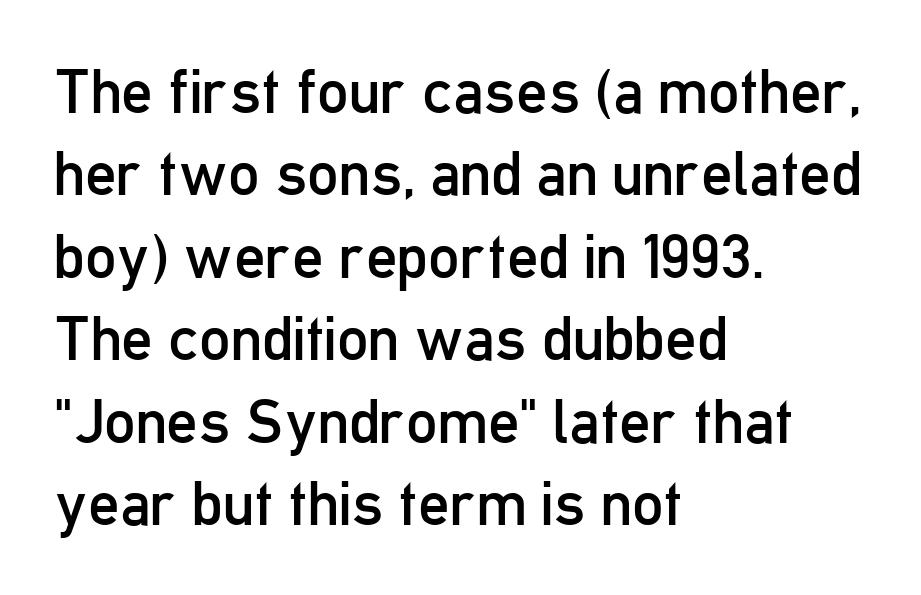
{"serif": "no", "italic": "no", "bold": "no", "weight": "regular", "width": "condensed", "stroke_contrast": "low", "x_height": "medium", "monospaced": "no", "underline": "no", "align": "left", "line_spacing": "normal", "line_spacing_ratio": 1.33, "letter_spacing": "normal", "letter_spacing_em": 0.0, "glyph_px": 62}
